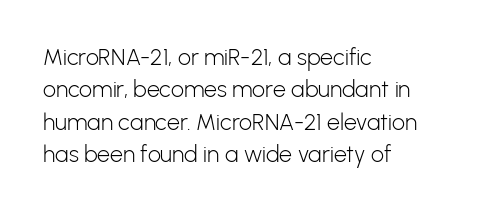
The image shows 23 px text type, upright; set left-aligned, normal line spacing (1.41x), normal letter spacing, not underlined.
